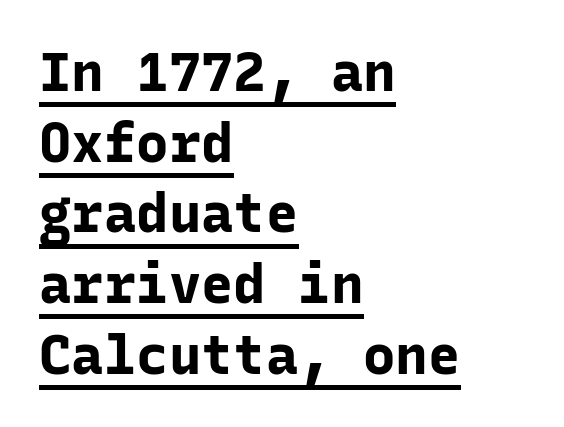
{"serif": "no", "italic": "no", "bold": "yes", "weight": "bold", "width": "normal", "stroke_contrast": "low", "x_height": "medium", "monospaced": "yes", "underline": "yes", "align": "left", "line_spacing": "normal", "line_spacing_ratio": 1.31, "letter_spacing": "normal", "letter_spacing_em": 0.0, "glyph_px": 54}
